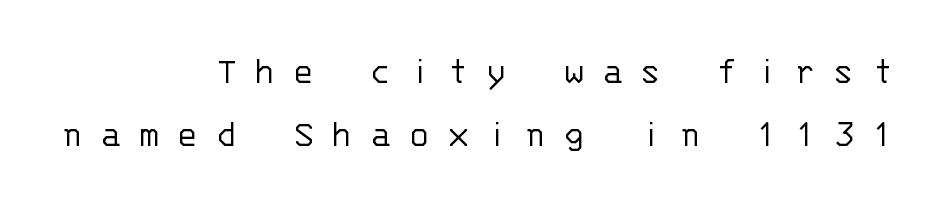
{"serif": "no", "italic": "no", "bold": "no", "weight": "light", "width": "normal", "stroke_contrast": "low", "x_height": "large", "monospaced": "yes", "underline": "no", "align": "right", "line_spacing": "normal", "line_spacing_ratio": 1.61, "letter_spacing": "wide", "letter_spacing_em": 0.45, "glyph_px": 39}
